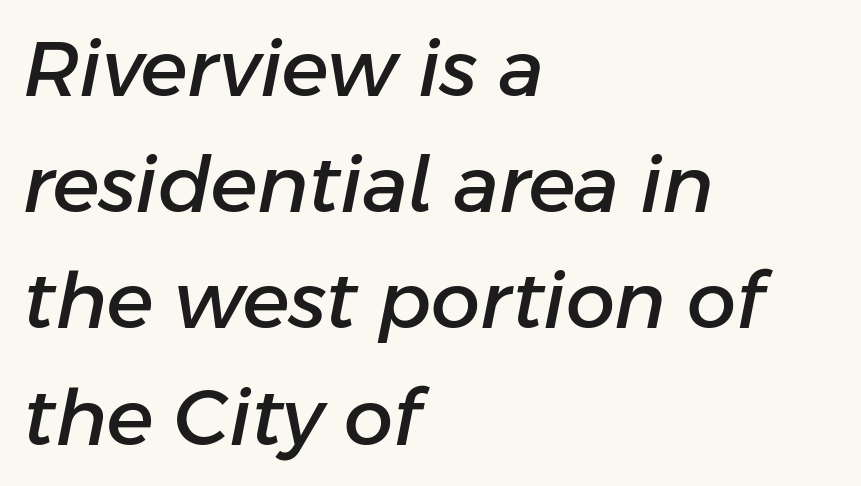
Reading down the column, the eye jumps a familiar distance to each next line. The face used here is proportionally spaced, like ordinary book or web type. Observe the lean: these are italic letterforms. Unmarked baselines from the first word to the last. Nobody touched the tracking dial on this one. Alignment: flush left.
